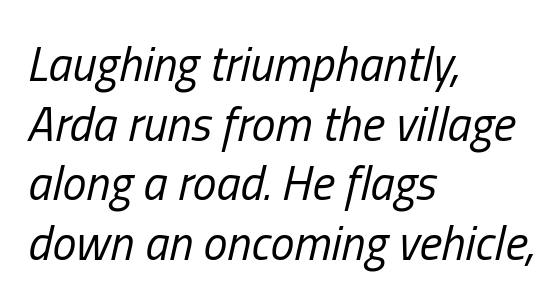
The image shows 48 px regular-weight, condensed type, italic (leaning right); set left-aligned, line spacing 1.24x, normal letter spacing, not underlined; low stroke contrast and a medium x-height.
